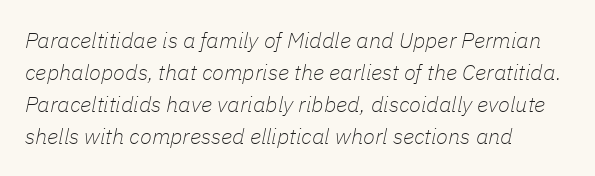
If you drew a ruler down the left edge, every line would touch it. Stems here are at most as thick as an everyday book face. In terms of leading, this rendering sits right in the middle. The passage shown leans; its letterforms are oblique.
